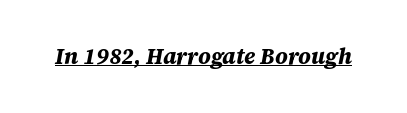
Q: Is the text bold? A: Yes.
Q: Is the text italic (slanted)? A: Yes, it leans right by about 12 degrees.
Q: Is the text underlined? A: Yes.
Q: Is the spacing between letters normal or unusually wide? A: Normal.
